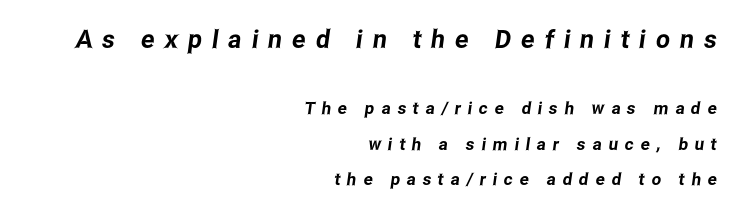
Q: Is the text underlined? A: No.
Q: How is the paragraph aligned? A: Right-aligned.
Q: Is the spacing between letters normal or unusually wide? A: Unusually wide.
Q: Is the spacing between lines tight, normal or loose? A: Loose.
Q: Which block of text is set in a larger size, the first (top) or the second (bottom)? A: The first (top) one.
